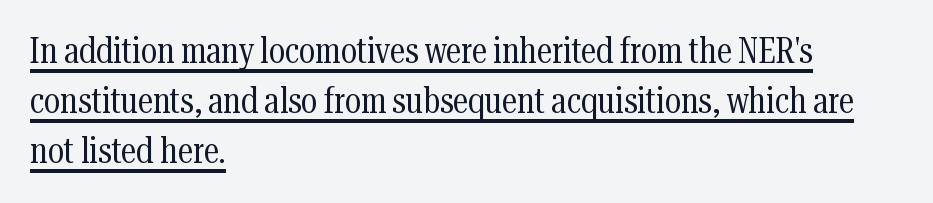
The image shows 35 px regular-weight, condensed serif type, upright; set left-aligned, normal line spacing (1.43x), normal letter spacing, underlined; medium stroke contrast and a medium x-height.
